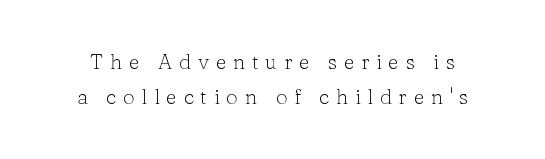
The image shows 21 px text type, upright; set normal line spacing (1.67x), unusually wide letter spacing (+0.32 em), not underlined.
